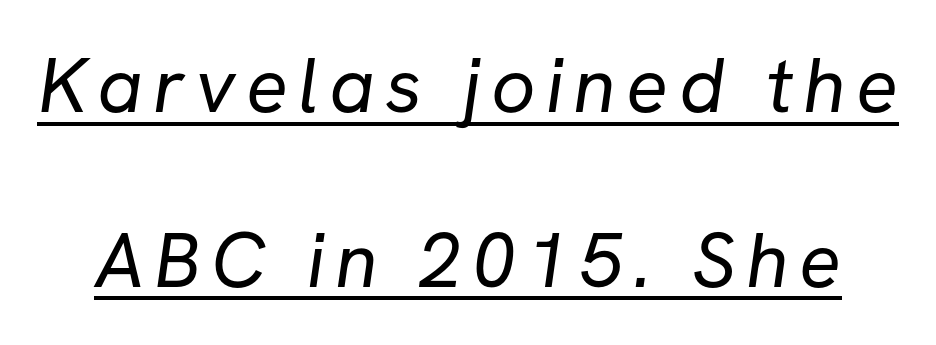
Notice the wide empty band between every row — that's loose leading. These lines are rendered in a variable-pitch font. Descenders here cross a horizontal rule under the line. A sans-serif font was chosen for this passage. The weight tops out at a normal text grade.
